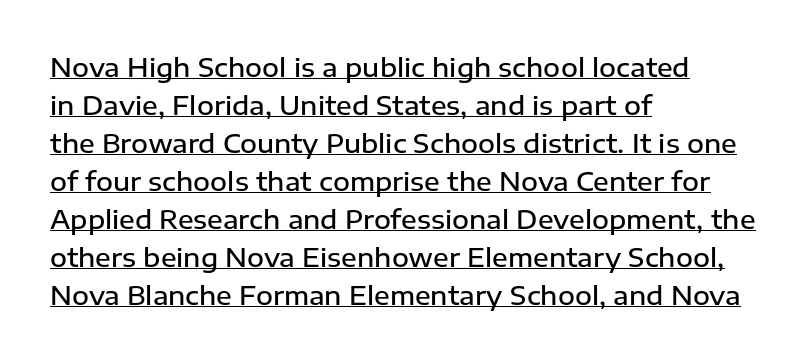
The line-height multiplier appears to be the usual default. This is the regular roman posture of the typeface. Typographic density is moderately raised because the face is semibold. In terms of letterspacing, this is plain default setting. Caption: multi-line text, flush left, ragged right. Has an underline been added? It has.
